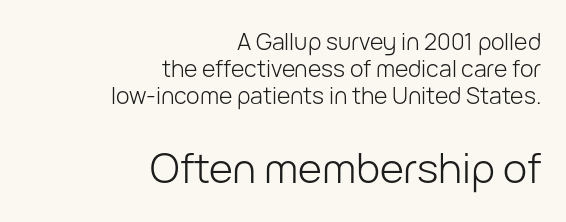
{"serif": "no", "italic": "no", "bold": "no", "weight": "light", "width": "normal", "stroke_contrast": "low", "x_height": "medium", "monospaced": "no", "underline": "no", "align": "right", "line_spacing_ratio": 1.18, "letter_spacing": "normal", "letter_spacing_em": 0.0, "larger_block": "second", "size_ratio": 1.78, "glyph_px": 41}
